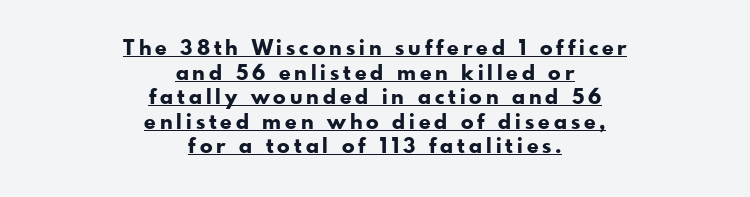
{"italic": "no", "bold": "yes", "underline": "yes", "align": "center", "line_spacing_ratio": 1.17, "glyph_px": 21}
